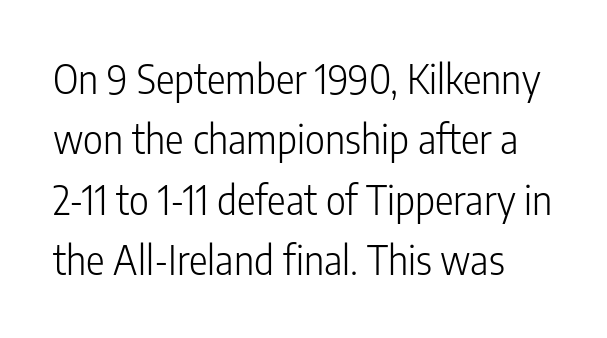
Quick note: interline space is typical. Any mark beneath the type? The region is blank. The letters look calm and open, with moderate or lighter stems. These lines are rendered in a variable-pitch font. These lines keep a tight, regular rhythm from letter to letter. The letters stand upright; this is a roman face.
